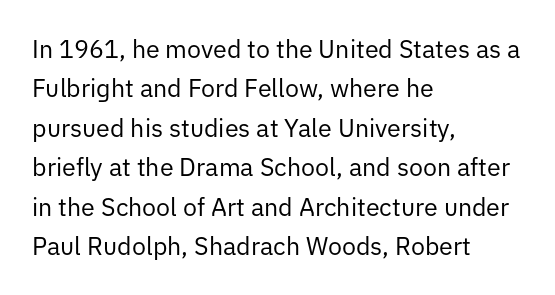
This block has exactly the height ordinary leading produces. Heft: none added — not bold. The face used here is rendered with its standard letterfit. Horizontally, the lines are justified to the leading edge only.
